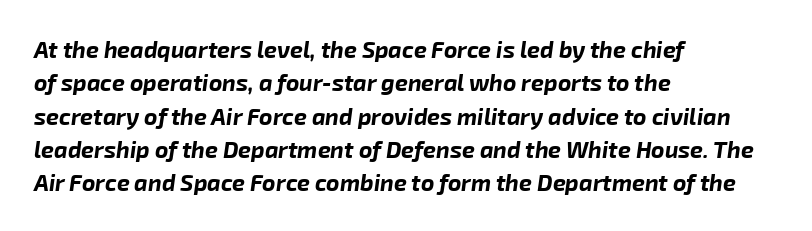
The image shows 23 px bold type, italic (leaning right); set left-aligned, normal line spacing (1.45x), normal letter spacing, not underlined.
